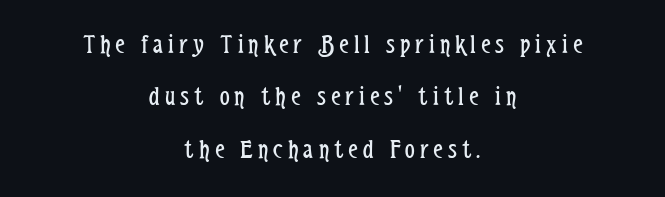
{"italic": "no", "bold": "no", "underline": "no", "align": "center", "line_spacing": "loose", "line_spacing_ratio": 1.94, "glyph_px": 27}
